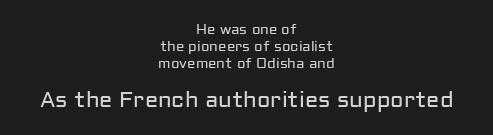
These two chunks differ in scale, with the bottom chunk taking the larger measure. The whitespace from short lines is split evenly between both sides. The lettering stays uniformly vertical, giving the passage a roman look. Words appear dense and cohesive because spacing is normal. Clear beneath every line of the passage.
